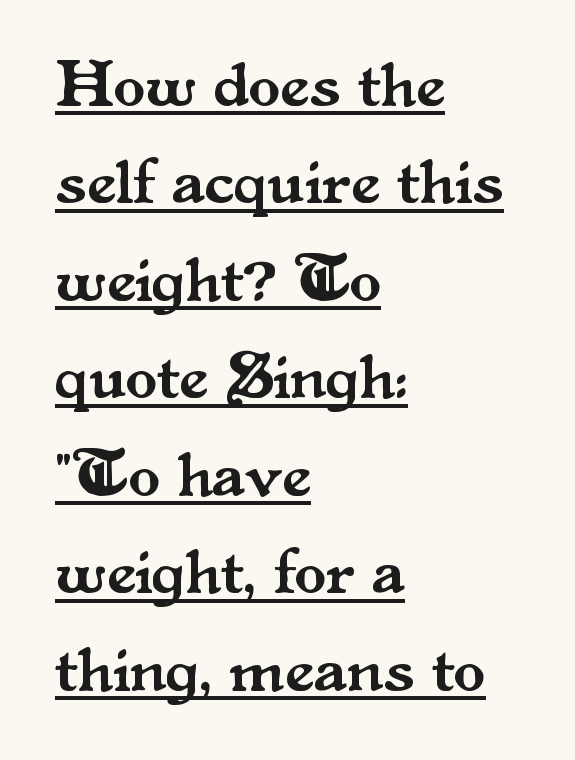
{"serif": "yes", "italic": "no", "width": "normal", "stroke_contrast": "medium", "x_height": "small", "monospaced": "no", "underline": "yes", "align": "left", "line_spacing": "normal", "line_spacing_ratio": 1.5, "letter_spacing": "normal", "letter_spacing_em": 0.0, "glyph_px": 65}
